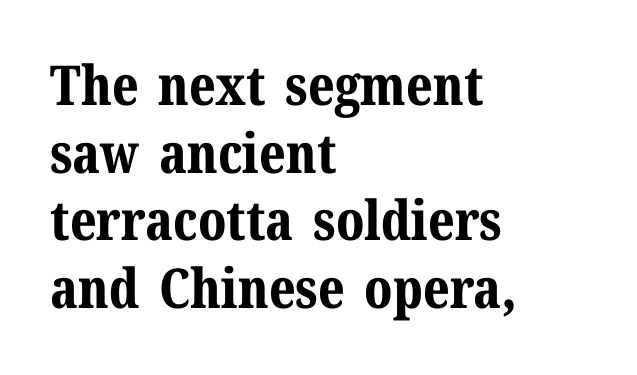
Q: Is the text bold? A: Yes.
Q: Is the text italic (slanted)? A: No, it is upright.
Q: Is the typeface a serif or a sans-serif typeface? A: Serif.
Q: Is the text underlined? A: No.
Q: How is the paragraph aligned? A: Left-aligned.
Q: Is the spacing between letters normal or unusually wide? A: Normal.
Q: Width (condensed, normal, or wide)? A: Normal.
Q: Stroke contrast? A: Medium.
Q: x-height? A: Medium.
Q: Monospaced? A: No.
